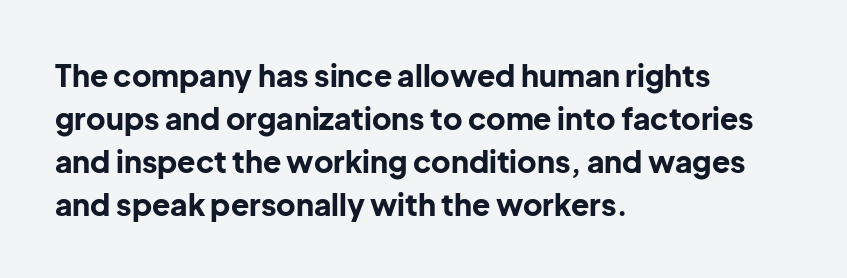
Q: Is the text bold? A: Yes.
Q: Is the text italic (slanted)? A: No, it is upright.
Q: Is the typeface a serif or a sans-serif typeface? A: Sans-serif.
Q: Is the text underlined? A: No.
Q: How is the paragraph aligned? A: Left-aligned.
Q: Is the spacing between letters normal or unusually wide? A: Normal.
Q: Is the spacing between lines tight, normal or loose? A: Normal.
Q: Width (condensed, normal, or wide)? A: Normal.
Q: Stroke contrast? A: Low.
Q: x-height? A: Medium.
Q: Monospaced? A: No.
